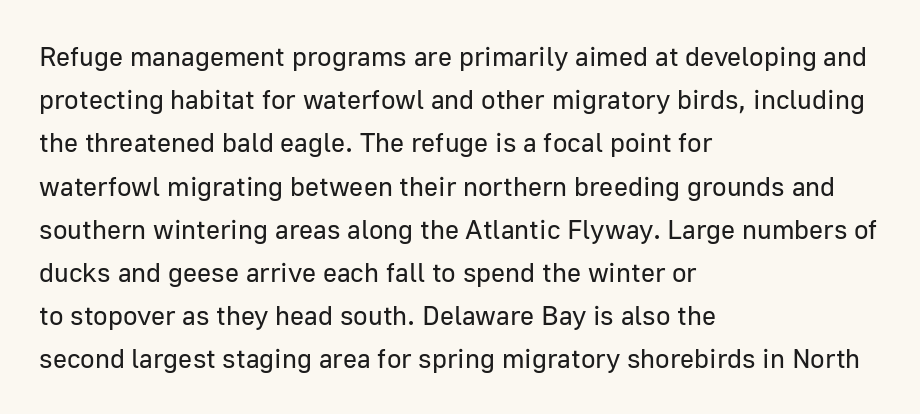
Posture: straight, roman, zero tilt. Notice how descenders clear the ascenders below comfortably — that's standard leading. Visually the block forms a straight wall on the left and a jagged coastline on the right. Descenders hang freely into open space. The type is set solid horizontally, with unmodified tracking. Heft: none added — not bold.
